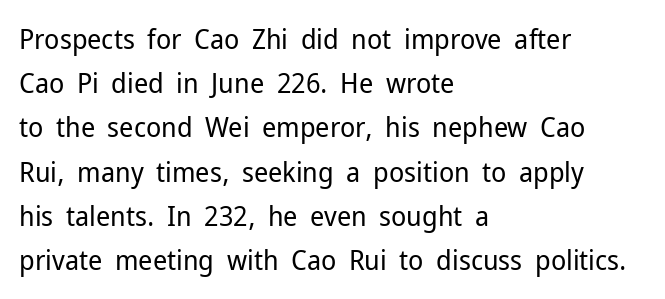
{"serif": "no", "italic": "no", "bold": "no", "weight": "regular", "width": "normal", "stroke_contrast": "low", "x_height": "medium", "monospaced": "no", "underline": "no", "align": "left", "line_spacing": "normal", "line_spacing_ratio": 1.58, "letter_spacing": "normal", "letter_spacing_em": 0.0, "glyph_px": 28}
